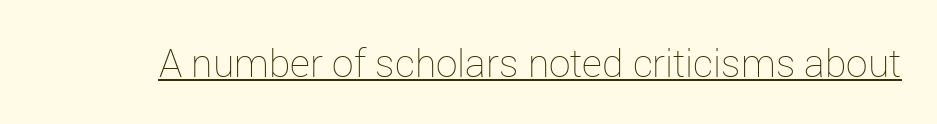
{"italic": "no", "bold": "no", "weight": "thin", "width": "normal", "stroke_contrast": "low", "x_height": "medium", "monospaced": "no", "underline": "yes", "letter_spacing": "normal", "letter_spacing_em": 0.0, "glyph_px": 39}
